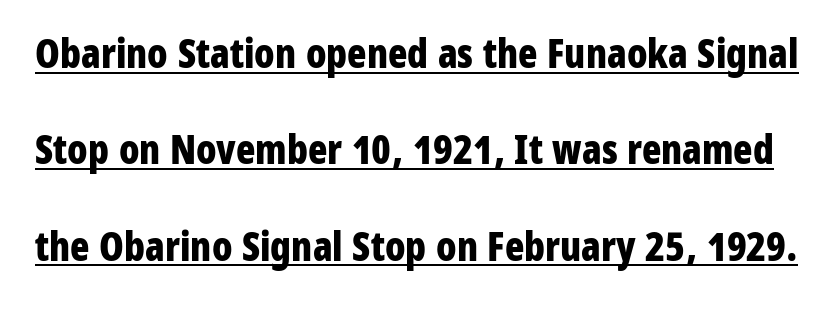
{"serif": "no", "italic": "no", "bold": "yes", "weight": "bold", "width": "condensed", "stroke_contrast": "low", "x_height": "medium", "monospaced": "no", "underline": "yes", "line_spacing": "loose", "line_spacing_ratio": 2.41, "letter_spacing": "normal", "letter_spacing_em": 0.0, "glyph_px": 40}
